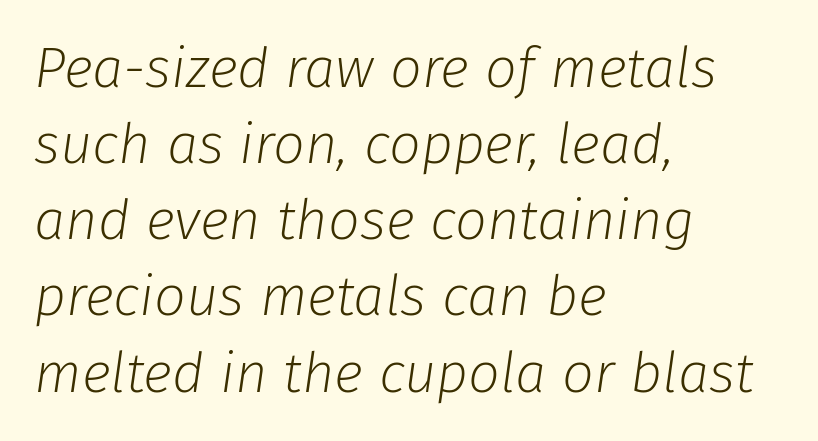
The image shows 56 px light type, italic (leaning right); set left-aligned, normal line spacing (1.36x), normal letter spacing, not underlined; low stroke contrast and a medium x-height.
